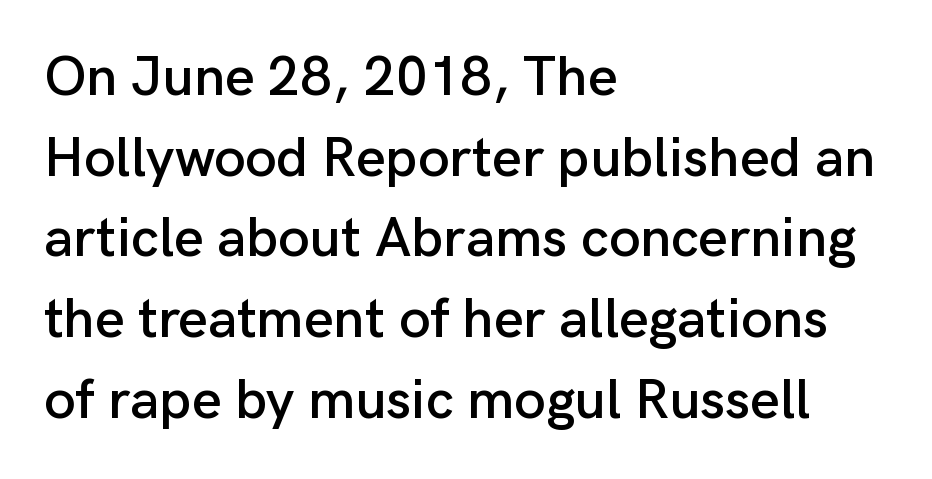
The image shows 56 px sans-serif type, upright; set left-aligned, normal line spacing (1.44x), normal letter spacing, not underlined; low stroke contrast and a medium x-height.
